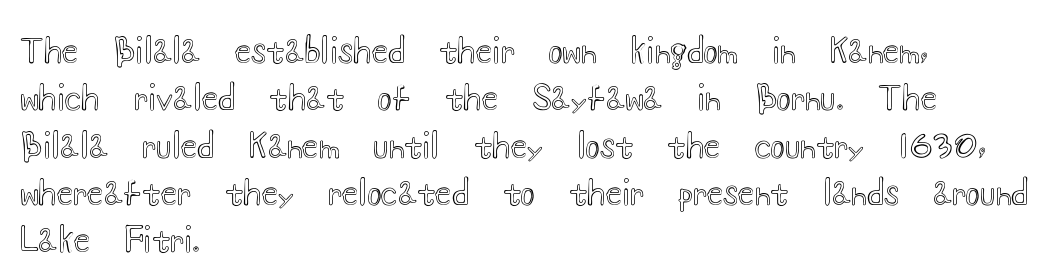
Is the letter spacing exaggerated? No — it looks like the ordinary default. Upright lettering throughout. Think of a printed novel: that variable character pitch is what you see here. Honestly, there is no underline to notice here at all. The lines in this sample share a left origin and differ only in where they stop.
